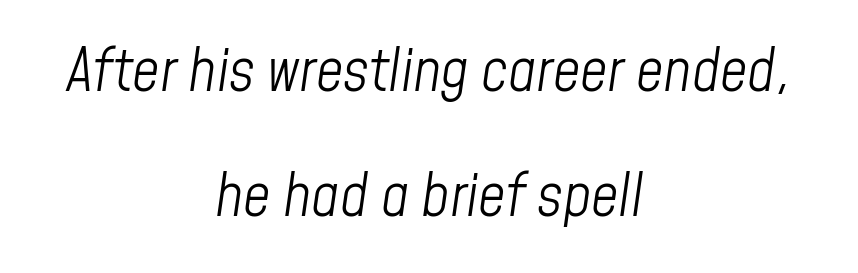
Q: Is the text bold? A: No.
Q: Is the text italic (slanted)? A: Yes, it leans right by about 8 degrees.
Q: Is the text underlined? A: No.
Q: How is the paragraph aligned? A: Centered.
Q: Is the spacing between letters normal or unusually wide? A: Normal.
Q: Is the spacing between lines tight, normal or loose? A: Loose.
Q: Width (condensed, normal, or wide)? A: Condensed.
Q: Stroke contrast? A: Low.
Q: x-height? A: Medium.
Q: Monospaced? A: No.
